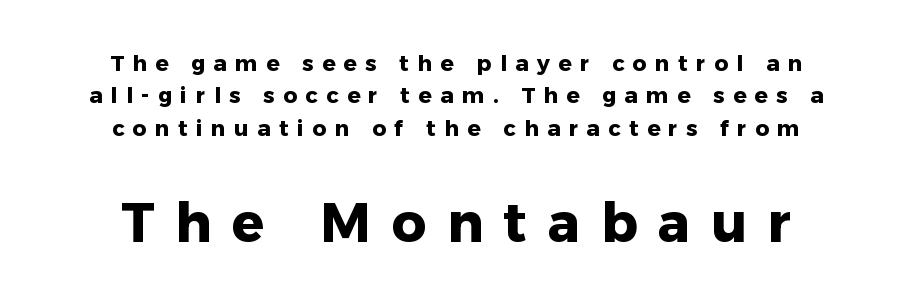
Q: Is the text bold? A: Yes.
Q: Is the text italic (slanted)? A: No, it is upright.
Q: Is the typeface a serif or a sans-serif typeface? A: Sans-serif.
Q: Is the text underlined? A: No.
Q: How is the paragraph aligned? A: Centered.
Q: Is the spacing between letters normal or unusually wide? A: Unusually wide.
Q: Is the spacing between lines tight, normal or loose? A: Normal.
Q: Which block of text is set in a larger size, the first (top) or the second (bottom)? A: The second (bottom) one.
Q: Width (condensed, normal, or wide)? A: Normal.
Q: Stroke contrast? A: Low.
Q: x-height? A: Medium.
Q: Monospaced? A: No.
